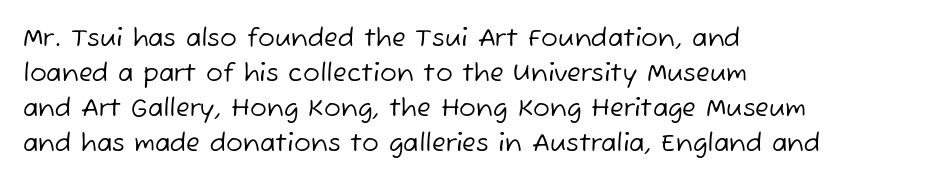
The image shows 25 px text type; set left-aligned, normal line spacing (1.4x), normal letter spacing, not underlined.
